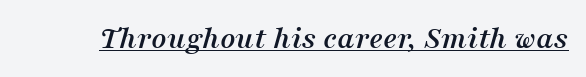
The rendering uses natural spacing where letterforms have individual widths. The tracking reads as untouched default to a designer's eye. Regarding serifs, this sample has them. This is underlined copy, the kind a proofreader might mark for attention. There's an unmistakable incline to the writing here.
